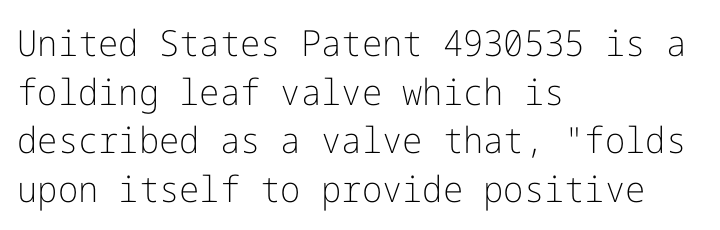
The image shows 36 px light sans-serif type, upright; set left-aligned, normal line spacing (1.35x), normal letter spacing, not underlined; low stroke contrast and a medium x-height.
